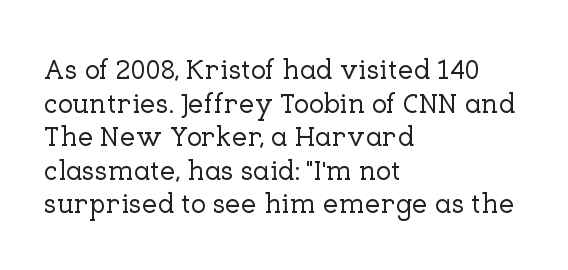
Q: Is the text italic (slanted)? A: No, it is upright.
Q: Is the typeface a serif or a sans-serif typeface? A: Serif.
Q: Is the text underlined? A: No.
Q: How is the paragraph aligned? A: Left-aligned.
Q: Is the spacing between letters normal or unusually wide? A: Normal.
Q: Width (condensed, normal, or wide)? A: Normal.
Q: Stroke contrast? A: Low.
Q: x-height? A: Medium.
Q: Monospaced? A: No.
